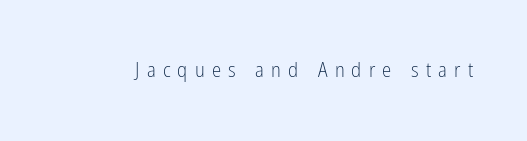
The image shows 21 px text type, upright; set unusually wide letter spacing (+0.34 em), not underlined.
